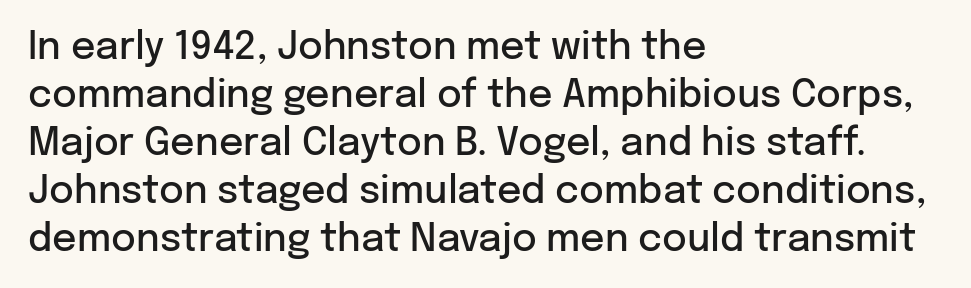
{"serif": "no", "italic": "no", "bold": "semi", "weight": "semibold", "width": "normal", "stroke_contrast": "low", "x_height": "medium", "monospaced": "no", "underline": "no", "align": "left", "line_spacing": "normal", "line_spacing_ratio": 1.26, "letter_spacing": "normal", "letter_spacing_em": 0.0, "glyph_px": 38}
